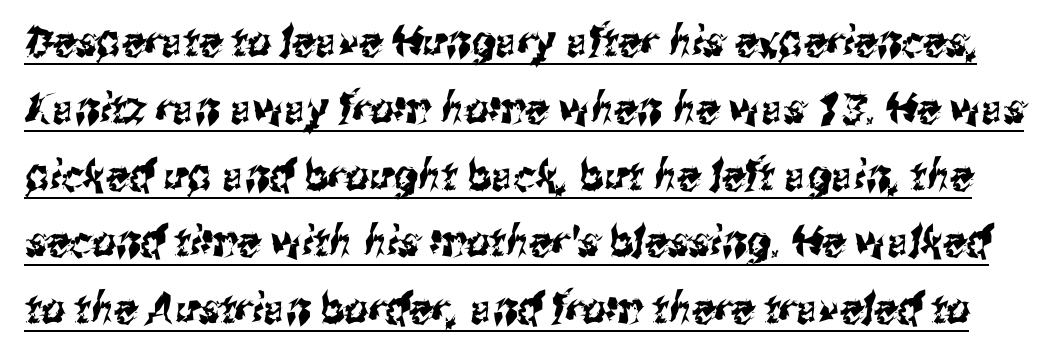
Q: Is the typeface a serif or a sans-serif typeface? A: Sans-serif.
Q: Is the text underlined? A: Yes.
Q: Is the spacing between letters normal or unusually wide? A: Normal.
Q: Is the spacing between lines tight, normal or loose? A: Normal.
Q: Width (condensed, normal, or wide)? A: Condensed.
Q: Stroke contrast? A: Medium.
Q: x-height? A: Medium.
Q: Monospaced? A: No.
